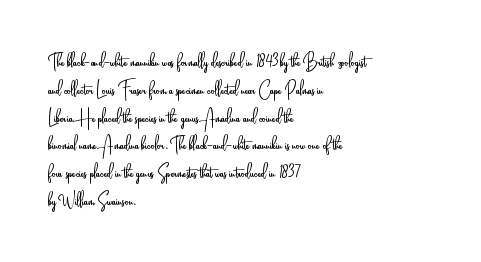
The image shows 23 px text type; set left-aligned, line spacing 1.21x, normal letter spacing, not underlined.
